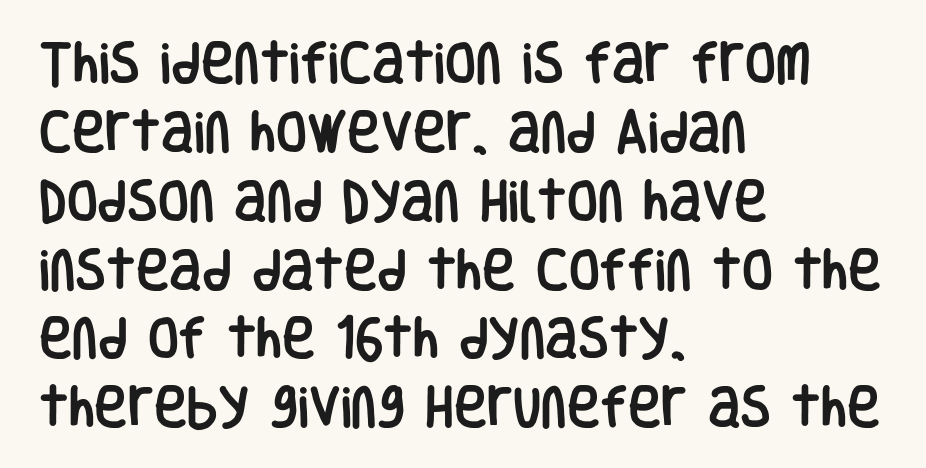
The image shows 45 px condensed sans-serif type, upright; set left-aligned, normal line spacing (1.53x), normal letter spacing, not underlined; low stroke contrast and a large x-height.
